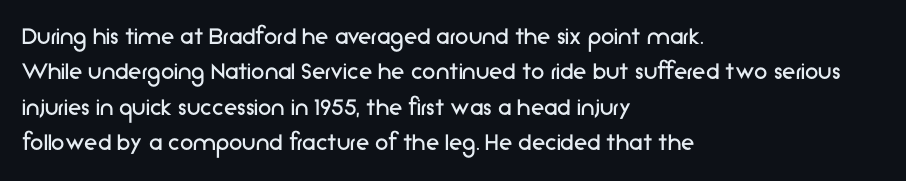
Q: Is the text bold? A: No.
Q: Is the text italic (slanted)? A: No, it is upright.
Q: Is the text underlined? A: No.
Q: How is the paragraph aligned? A: Left-aligned.
Q: Is the spacing between letters normal or unusually wide? A: Normal.
Q: Is the spacing between lines tight, normal or loose? A: Normal.
